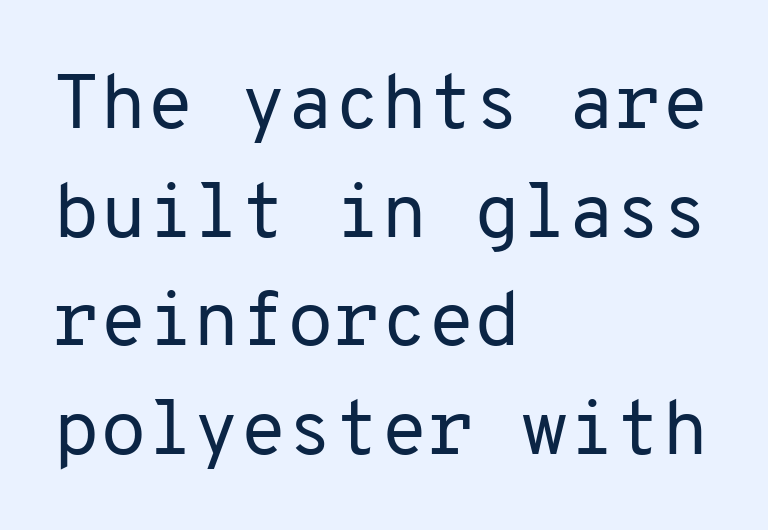
The image shows 76 px regular-weight sans-serif type, upright, monospaced; set left-aligned, normal line spacing (1.43x), normal letter spacing, not underlined; low stroke contrast and a medium x-height.
